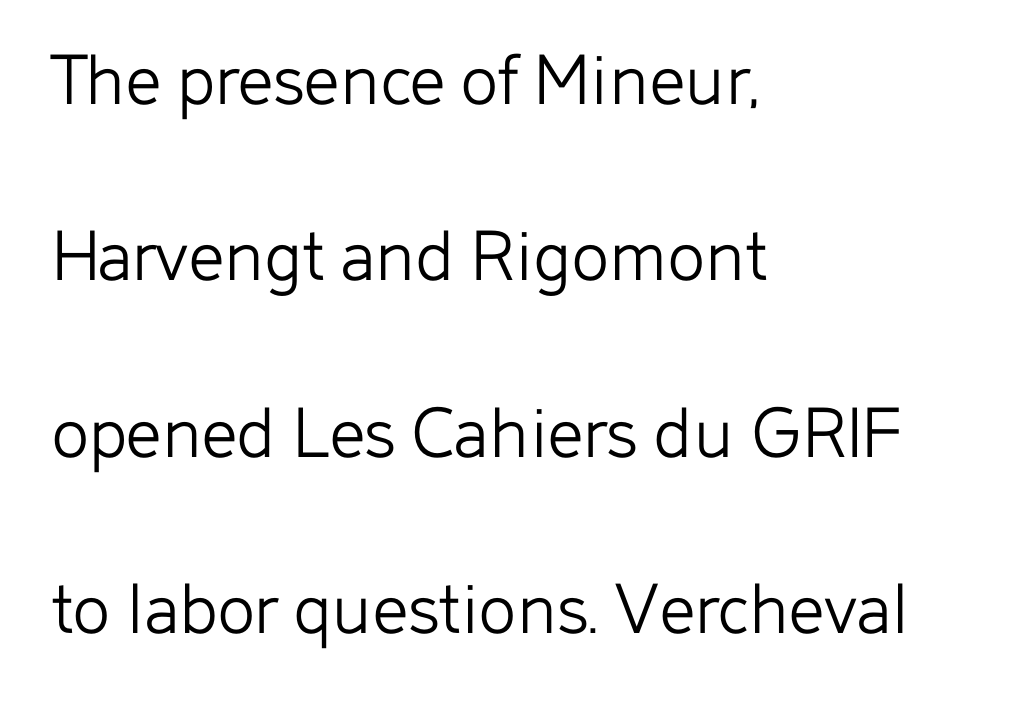
{"serif": "no", "italic": "no", "bold": "no", "weight": "light", "width": "normal", "stroke_contrast": "low", "x_height": "medium", "monospaced": "no", "underline": "no", "align": "left", "line_spacing": "loose", "line_spacing_ratio": 2.26, "letter_spacing": "normal", "letter_spacing_em": 0.0, "glyph_px": 78}
